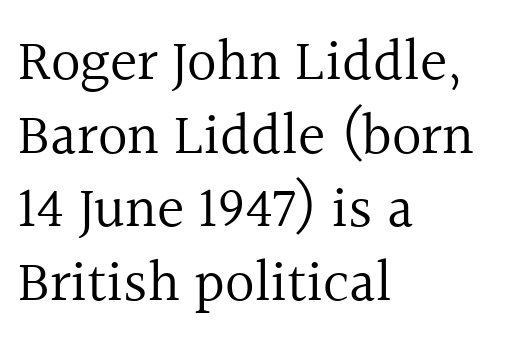
Q: Is the text bold? A: No.
Q: Is the text italic (slanted)? A: No, it is upright.
Q: Is the typeface a serif or a sans-serif typeface? A: Serif.
Q: Is the text underlined? A: No.
Q: How is the paragraph aligned? A: Left-aligned.
Q: Is the spacing between letters normal or unusually wide? A: Normal.
Q: Is the spacing between lines tight, normal or loose? A: Normal.
Q: Width (condensed, normal, or wide)? A: Normal.
Q: x-height? A: Medium.
Q: Monospaced? A: No.
